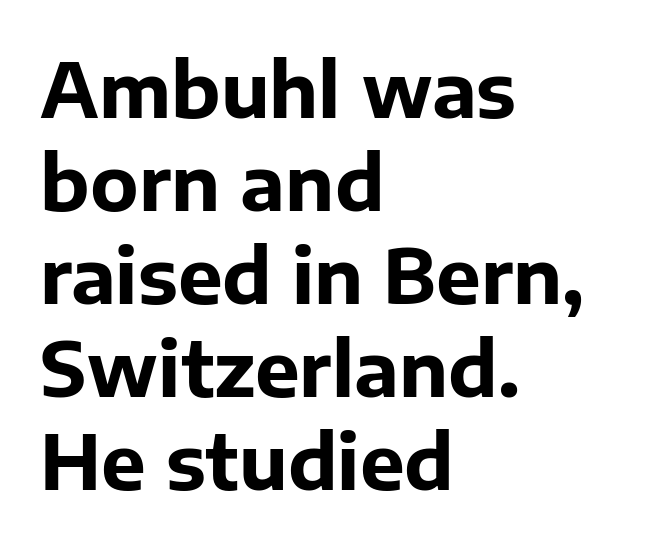
The image shows 75 px bold sans-serif type, upright; set left-aligned, line spacing 1.24x, normal letter spacing, not underlined; low stroke contrast and a medium x-height.
